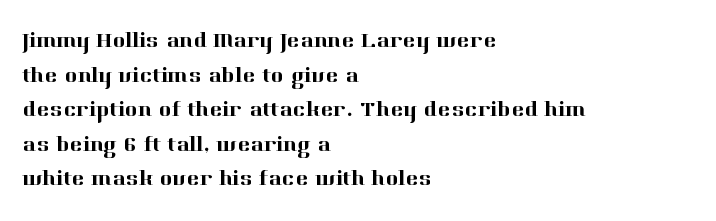
Q: Is the text italic (slanted)? A: No, it is upright.
Q: Is the text underlined? A: No.
Q: How is the paragraph aligned? A: Left-aligned.
Q: Is the spacing between letters normal or unusually wide? A: Normal.
Q: Is the spacing between lines tight, normal or loose? A: Normal.
